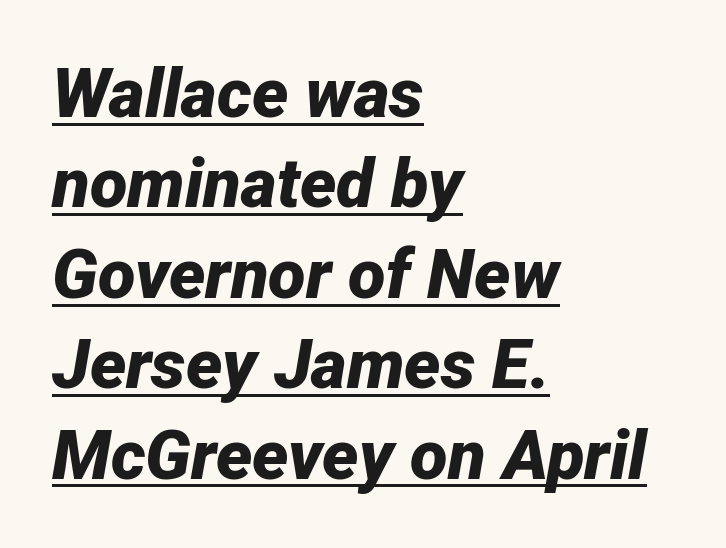
{"italic": "yes", "lean": "right", "slant_degrees": 12, "bold": "yes", "weight": "bold", "width": "normal", "stroke_contrast": "low", "x_height": "medium", "monospaced": "no", "underline": "yes", "align": "left", "line_spacing": "normal", "line_spacing_ratio": 1.31, "letter_spacing": "normal", "letter_spacing_em": 0.0, "glyph_px": 69}
